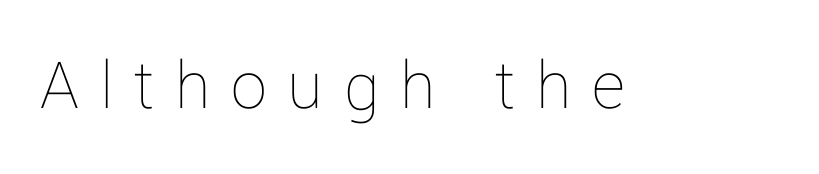
The image shows 72 px thin type, upright; set unusually wide letter spacing (+0.29 em), not underlined; low stroke contrast and a medium x-height.
